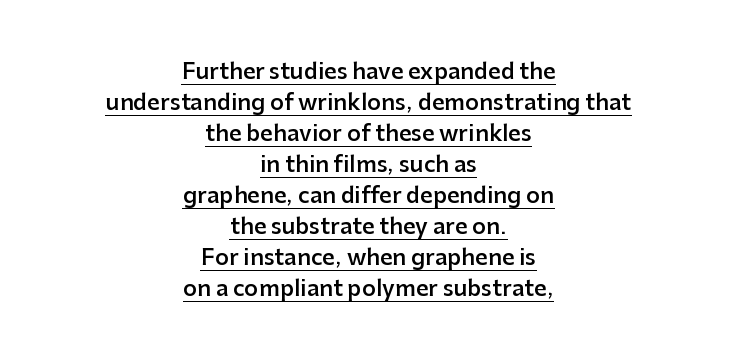
{"italic": "no", "bold": "semi", "underline": "yes", "align": "center", "line_spacing": "normal", "line_spacing_ratio": 1.41, "letter_spacing": "normal", "letter_spacing_em": 0.0, "glyph_px": 22}
